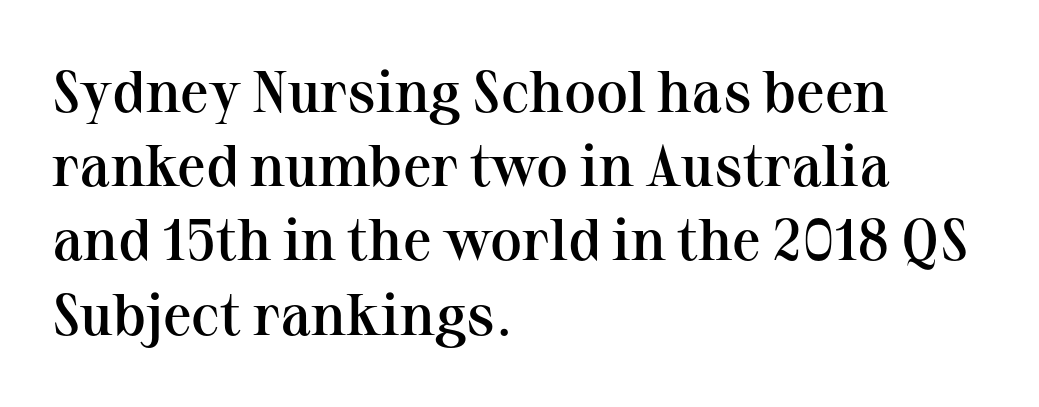
{"serif": "yes", "italic": "no", "bold": "semi", "weight": "semibold", "width": "normal", "stroke_contrast": "medium", "x_height": "medium", "monospaced": "no", "underline": "no", "align": "left", "line_spacing": "normal", "line_spacing_ratio": 1.28, "letter_spacing": "normal", "letter_spacing_em": 0.0, "glyph_px": 58}
